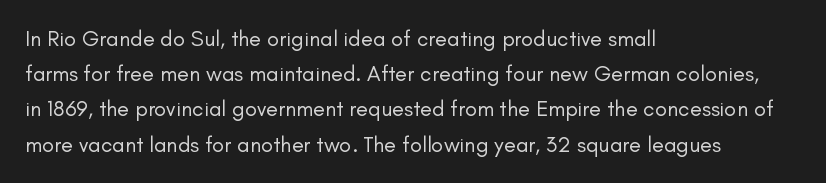
The image shows 22 px text type, upright; set left-aligned, normal line spacing (1.6x), normal letter spacing, not underlined.
